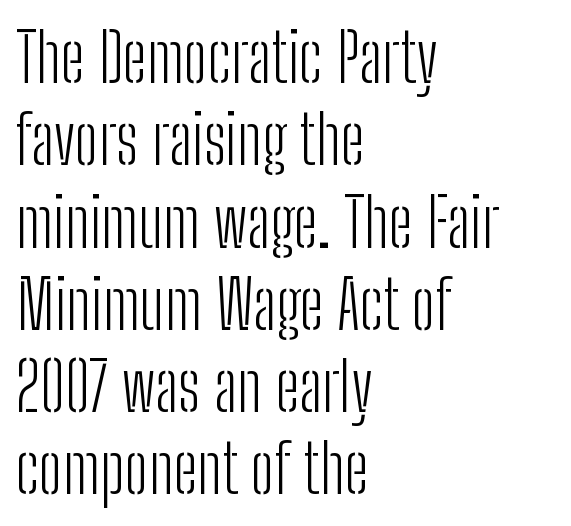
The image shows 68 px light, condensed sans-serif type, upright; set left-aligned, line spacing 1.21x, normal letter spacing, not underlined; low stroke contrast and a medium x-height.
